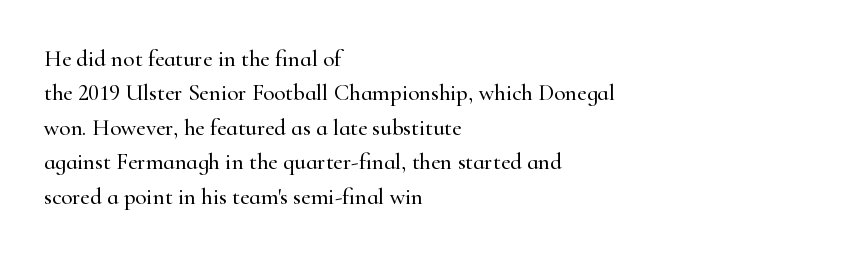
{"italic": "no", "underline": "no", "align": "left", "line_spacing": "normal", "line_spacing_ratio": 1.5, "letter_spacing": "normal", "letter_spacing_em": 0.0, "glyph_px": 23}
